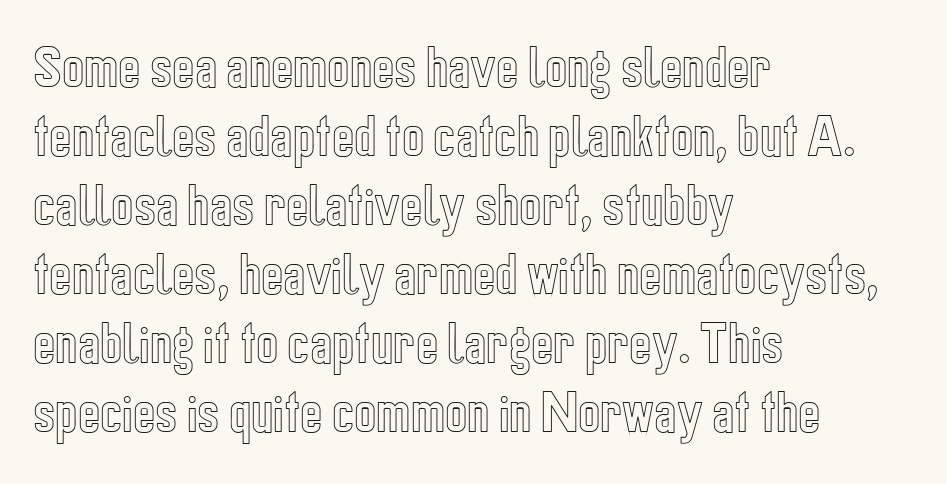
{"italic": "no", "width": "condensed", "x_height": "medium", "monospaced": "no", "underline": "no", "align": "left", "line_spacing": "normal", "line_spacing_ratio": 1.47, "letter_spacing": "normal", "letter_spacing_em": 0.0, "glyph_px": 47}
